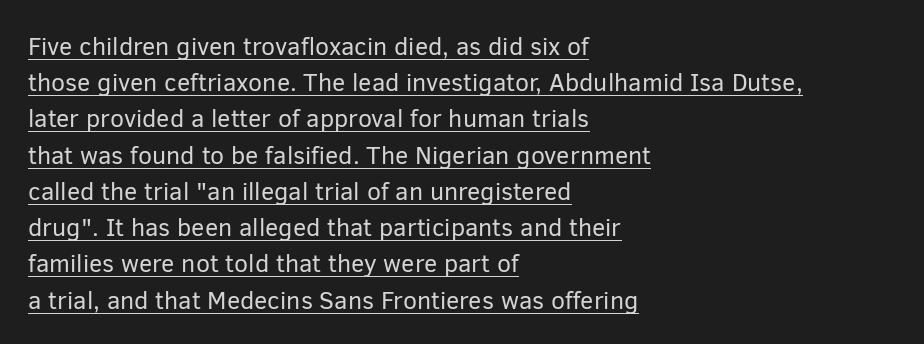
Q: Is the text bold? A: No.
Q: Is the text italic (slanted)? A: No, it is upright.
Q: Is the text underlined? A: Yes.
Q: How is the paragraph aligned? A: Left-aligned.
Q: Is the spacing between letters normal or unusually wide? A: Normal.
Q: Is the spacing between lines tight, normal or loose? A: Normal.
